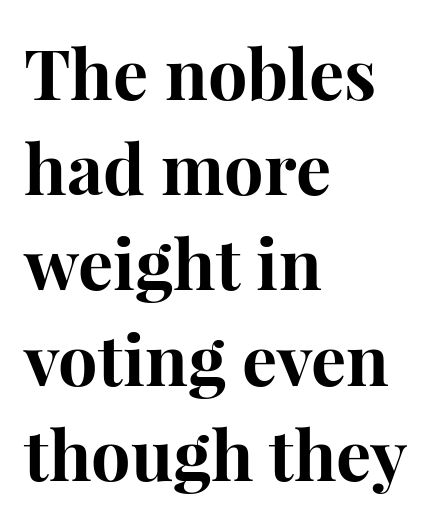
Q: Is the text bold? A: Yes.
Q: Is the text italic (slanted)? A: No, it is upright.
Q: Is the typeface a serif or a sans-serif typeface? A: Serif.
Q: Is the text underlined? A: No.
Q: How is the paragraph aligned? A: Left-aligned.
Q: Is the spacing between letters normal or unusually wide? A: Normal.
Q: Is the spacing between lines tight, normal or loose? A: Normal.
Q: Width (condensed, normal, or wide)? A: Normal.
Q: Stroke contrast? A: High.
Q: x-height? A: Medium.
Q: Monospaced? A: No.
